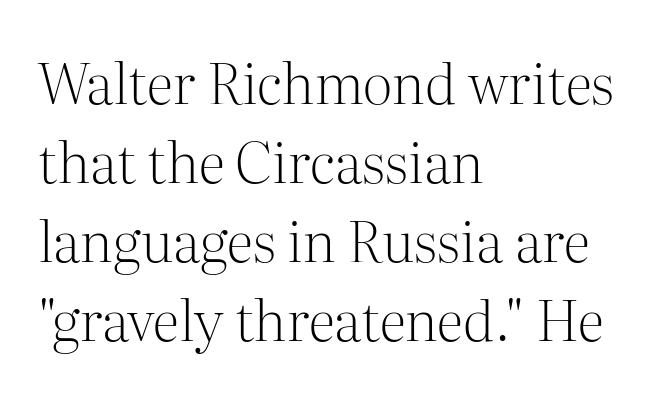
Q: Is the text bold? A: No.
Q: Is the text italic (slanted)? A: No, it is upright.
Q: Is the typeface a serif or a sans-serif typeface? A: Serif.
Q: Is the text underlined? A: No.
Q: How is the paragraph aligned? A: Left-aligned.
Q: Is the spacing between letters normal or unusually wide? A: Normal.
Q: Is the spacing between lines tight, normal or loose? A: Normal.
Q: Width (condensed, normal, or wide)? A: Normal.
Q: Stroke contrast? A: Medium.
Q: x-height? A: Medium.
Q: Monospaced? A: No.
